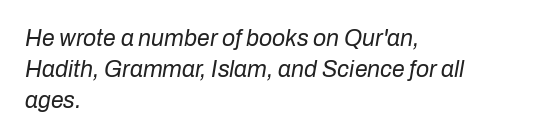
The letters sit at their default tracking, neither squeezed nor spread. The typesetter chose a ragged-right arrangement here. Check under the words: just untouched page. Italic: yes, the glyphs are oblique.
